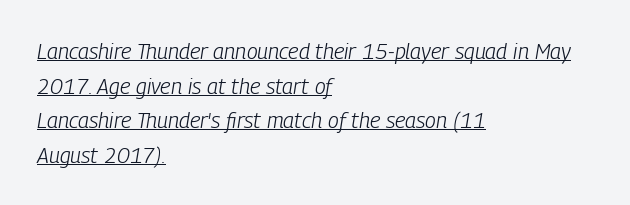
Q: Is the text bold? A: No.
Q: Is the text italic (slanted)? A: Yes, it leans right by about 9 degrees.
Q: Is the text underlined? A: Yes.
Q: How is the paragraph aligned? A: Left-aligned.
Q: Is the spacing between letters normal or unusually wide? A: Normal.
Q: Is the spacing between lines tight, normal or loose? A: Normal.
